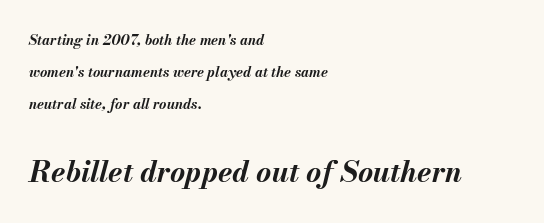
These words are printed bold, with thick strokes throughout. The rendering enlarges the type as you move from the upper chunk to the lower. This is oblique type, the kind used for emphasis or titles. The letters advance in unequal steps, a hallmark of proportional type.
